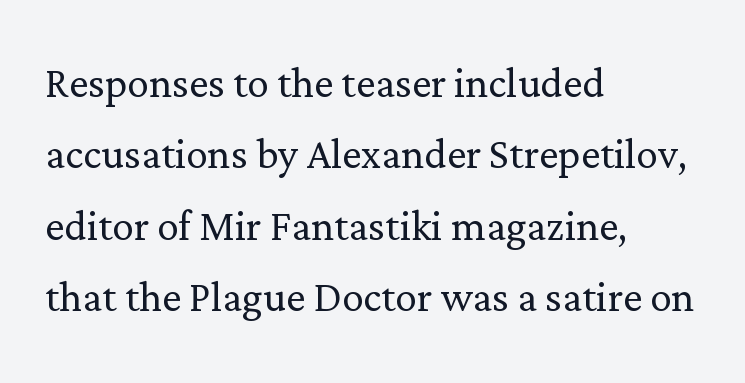
The image shows 54 px light serif type, upright; set left-aligned, normal line spacing (1.32x), normal letter spacing, not underlined; low stroke contrast and a medium x-height.
